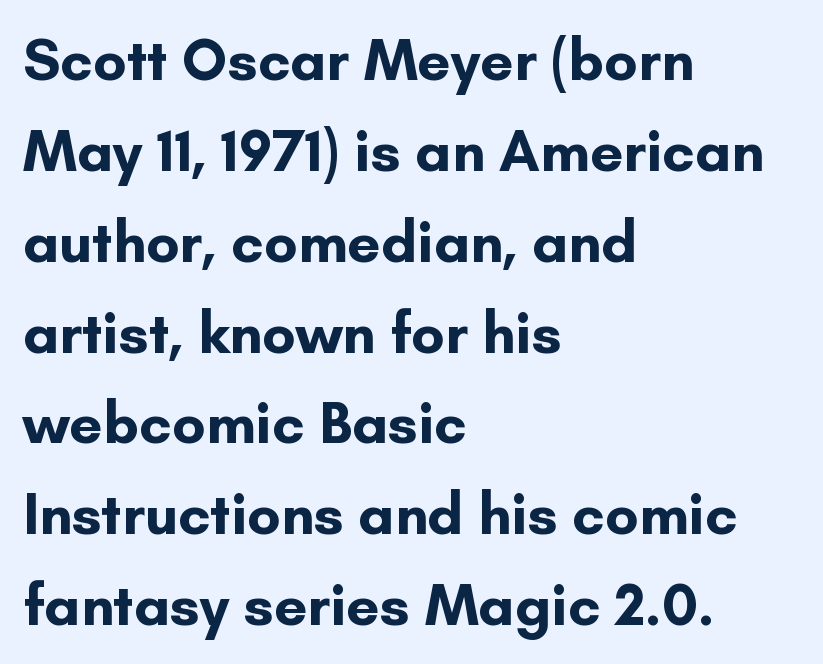
{"serif": "no", "italic": "no", "bold": "yes", "weight": "bold", "width": "normal", "stroke_contrast": "low", "x_height": "small", "monospaced": "no", "underline": "no", "align": "left", "line_spacing": "normal", "line_spacing_ratio": 1.54, "letter_spacing": "normal", "letter_spacing_em": 0.0, "glyph_px": 59}
